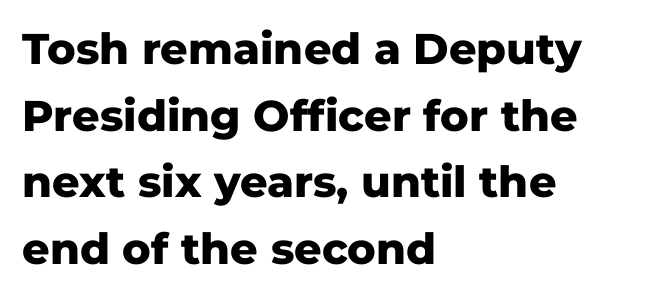
The image shows 43 px heavy sans-serif type, upright; set left-aligned, normal line spacing (1.55x), normal letter spacing, not underlined; low stroke contrast and a medium x-height.
